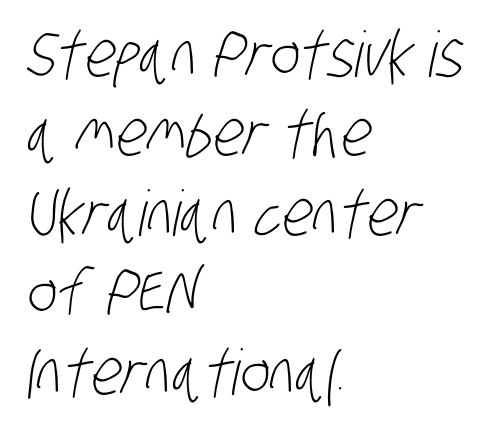
The image shows 63 px light, condensed sans-serif type; set left-aligned, normal line spacing (1.26x), normal letter spacing, not underlined; low stroke contrast and a large x-height.
